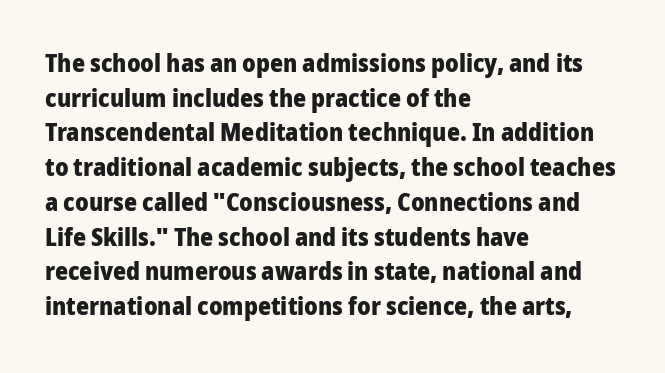
Q: Is the text bold? A: Yes.
Q: Is the text italic (slanted)? A: No, it is upright.
Q: Is the text underlined? A: No.
Q: How is the paragraph aligned? A: Left-aligned.
Q: Is the spacing between letters normal or unusually wide? A: Normal.
Q: Is the spacing between lines tight, normal or loose? A: Normal.
